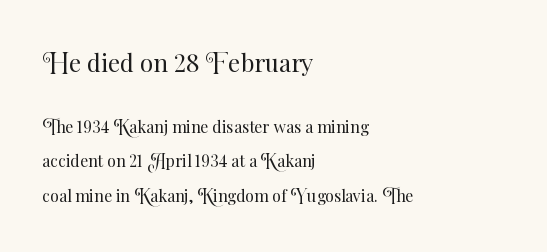
{"italic": "no", "bold": "no", "underline": "no", "align": "left", "line_spacing": "loose", "line_spacing_ratio": 2.15, "letter_spacing": "normal", "letter_spacing_em": 0.0, "larger_block": "first", "size_ratio": 1.5, "glyph_px": 24}
